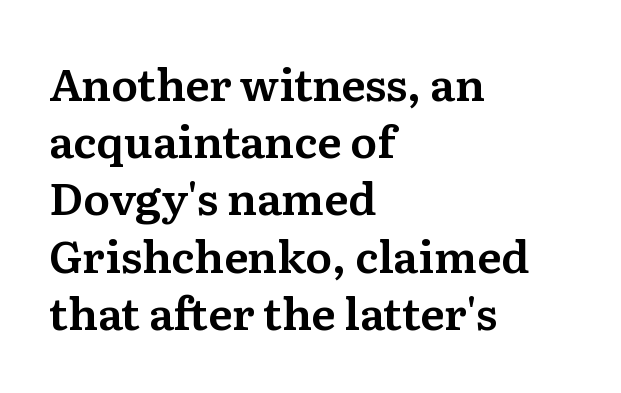
Q: Is the text italic (slanted)? A: No, it is upright.
Q: Is the typeface a serif or a sans-serif typeface? A: Serif.
Q: Is the text underlined? A: No.
Q: How is the paragraph aligned? A: Left-aligned.
Q: Is the spacing between letters normal or unusually wide? A: Normal.
Q: Is the spacing between lines tight, normal or loose? A: Normal.
Q: Width (condensed, normal, or wide)? A: Normal.
Q: Stroke contrast? A: Medium.
Q: x-height? A: Medium.
Q: Monospaced? A: No.
